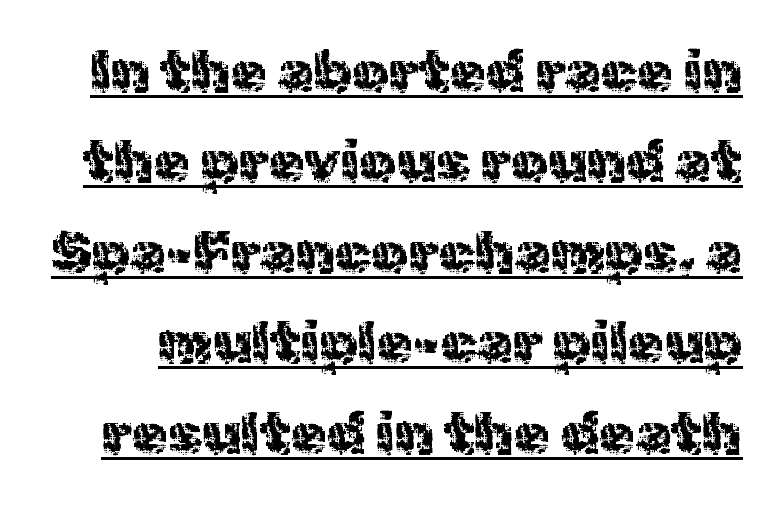
{"serif": "no", "italic": "no", "width": "normal", "x_height": "medium", "monospaced": "no", "underline": "yes", "line_spacing": "normal", "line_spacing_ratio": 1.56, "letter_spacing": "normal", "letter_spacing_em": 0.0, "glyph_px": 58}
